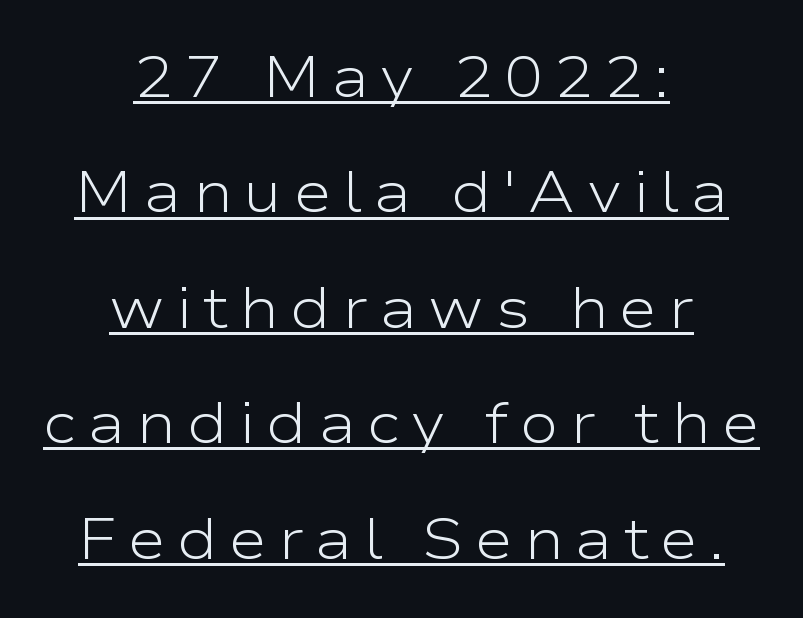
Spacing verdict: proportional, widths tailored to each character. The cut favours lightness, reaching ordinary text weight at its darkest. A typographer would call this underscored text. Rendered with straight, roman letterforms.
